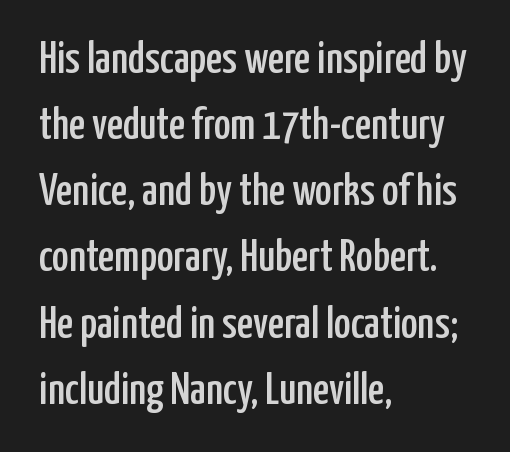
These lines stack with their left ends in a neat column. Decoration check: the copy has no underline. It's the straight-up-and-down kind of type. The letters advance in unequal steps, a hallmark of proportional type.
